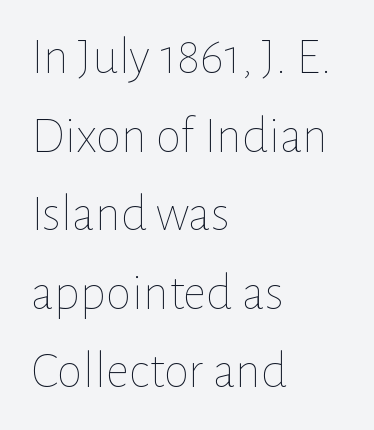
The image shows 52 px thin type, upright; set left-aligned, normal line spacing (1.51x), normal letter spacing, not underlined; low stroke contrast and a medium x-height.
